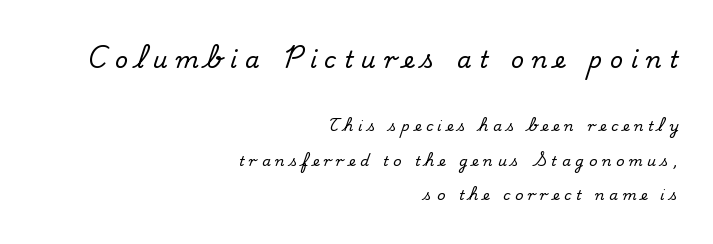
{"underline": "no", "align": "right", "line_spacing": "loose", "line_spacing_ratio": 2.49, "letter_spacing": "wide", "letter_spacing_em": 0.34, "larger_block": "first", "size_ratio": 1.64, "glyph_px": 23}
